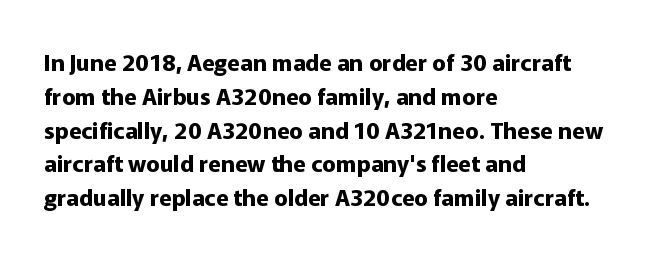
{"italic": "no", "bold": "yes", "underline": "no", "align": "left", "line_spacing": "normal", "line_spacing_ratio": 1.47, "letter_spacing": "normal", "letter_spacing_em": 0.0, "glyph_px": 23}
